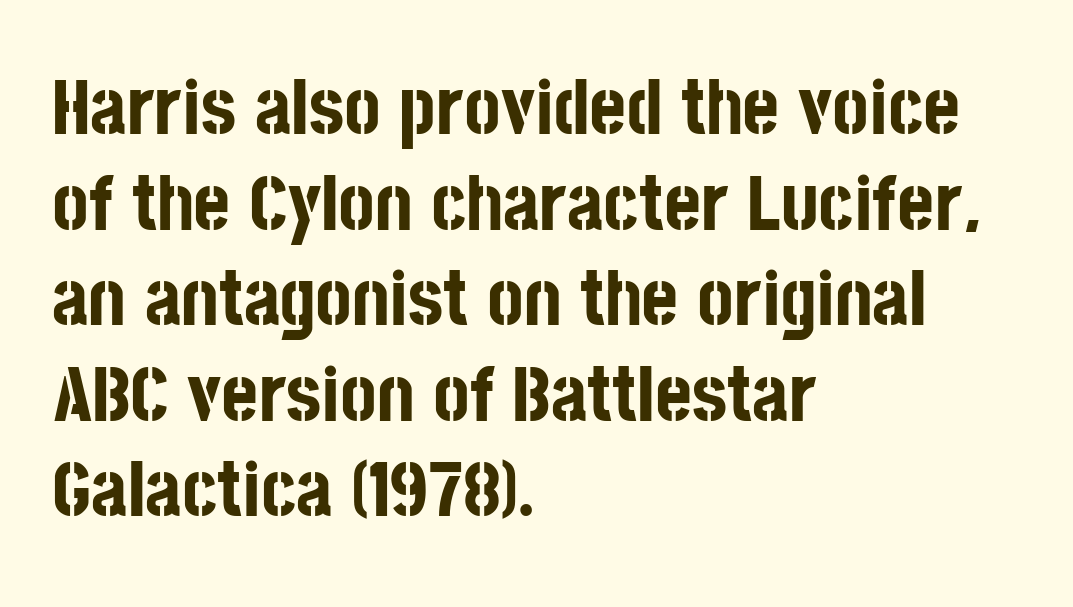
Q: Is the text bold? A: Yes.
Q: Is the text italic (slanted)? A: No, it is upright.
Q: Is the typeface a serif or a sans-serif typeface? A: Sans-serif.
Q: Is the text underlined? A: No.
Q: How is the paragraph aligned? A: Left-aligned.
Q: Is the spacing between letters normal or unusually wide? A: Normal.
Q: Width (condensed, normal, or wide)? A: Condensed.
Q: Stroke contrast? A: Low.
Q: x-height? A: Large.
Q: Monospaced? A: No.
